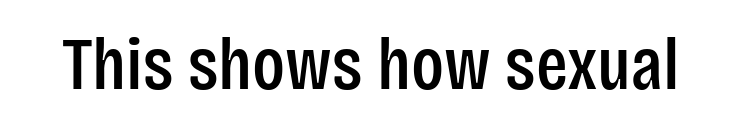
{"serif": "no", "italic": "no", "width": "condensed", "stroke_contrast": "low", "x_height": "large", "monospaced": "no", "underline": "no", "letter_spacing": "normal", "letter_spacing_em": 0.0, "glyph_px": 74}
